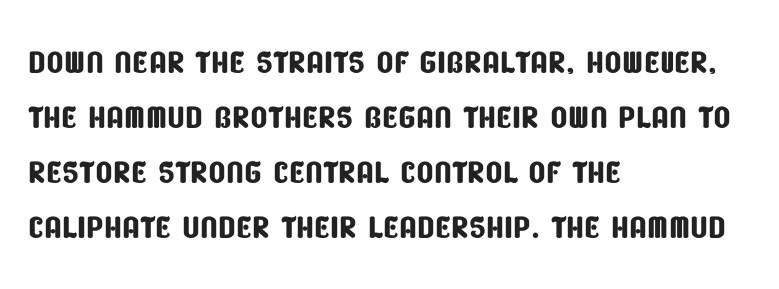
The image shows 45 px condensed sans-serif type; set left-aligned, line spacing 1.22x, normal letter spacing, not underlined; low stroke contrast and a large x-height.
